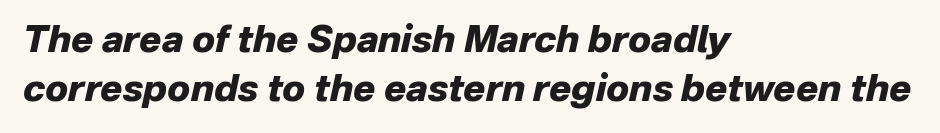
{"italic": "yes", "lean": "right", "slant_degrees": 12, "bold": "yes", "weight": "heavy", "width": "normal", "stroke_contrast": "low", "x_height": "medium", "monospaced": "no", "underline": "no", "align": "left", "line_spacing": "normal", "line_spacing_ratio": 1.32, "letter_spacing": "normal", "letter_spacing_em": 0.0, "glyph_px": 37}
